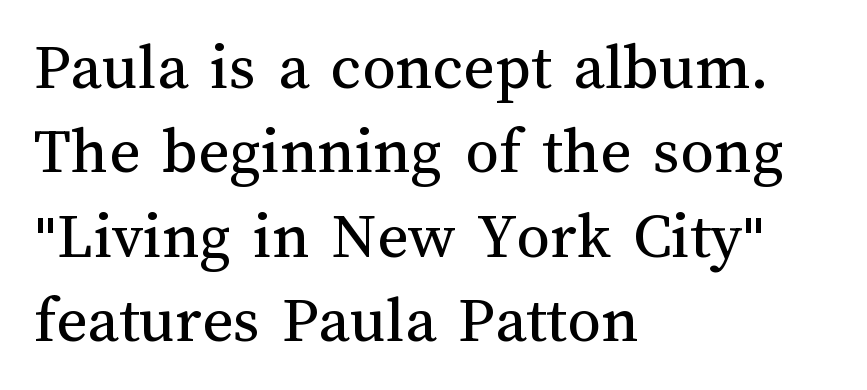
Q: Is the text bold? A: No.
Q: Is the text italic (slanted)? A: No, it is upright.
Q: Is the text underlined? A: No.
Q: How is the paragraph aligned? A: Left-aligned.
Q: Is the spacing between letters normal or unusually wide? A: Normal.
Q: Is the spacing between lines tight, normal or loose? A: Normal.
Q: Width (condensed, normal, or wide)? A: Normal.
Q: Stroke contrast? A: Medium.
Q: x-height? A: Medium.
Q: Monospaced? A: No.
